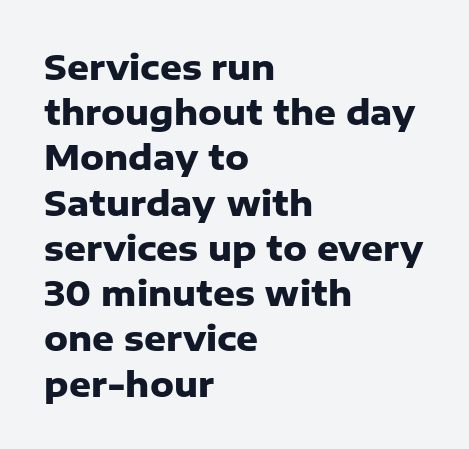
The image shows 34 px heavy sans-serif type, upright; set left-aligned, normal line spacing (1.33x), normal letter spacing, not underlined; low stroke contrast and a medium x-height.
